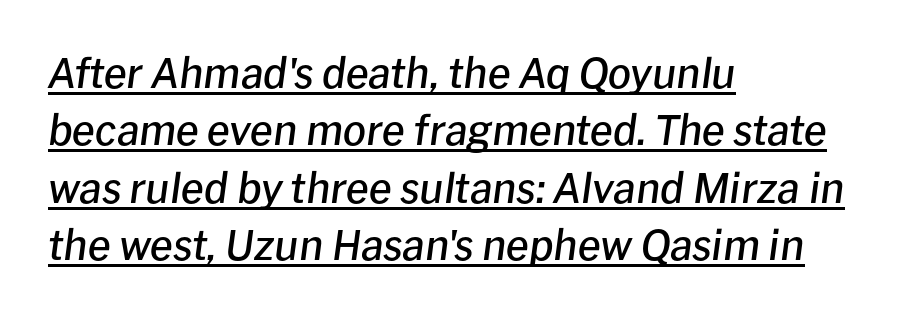
Q: Is the text bold? A: Semi-bold.
Q: Is the text italic (slanted)? A: Yes, it leans right by about 8 degrees.
Q: Is the text underlined? A: Yes.
Q: How is the paragraph aligned? A: Left-aligned.
Q: Is the spacing between letters normal or unusually wide? A: Normal.
Q: Is the spacing between lines tight, normal or loose? A: Normal.
Q: Width (condensed, normal, or wide)? A: Normal.
Q: Stroke contrast? A: Low.
Q: x-height? A: Medium.
Q: Monospaced? A: No.
